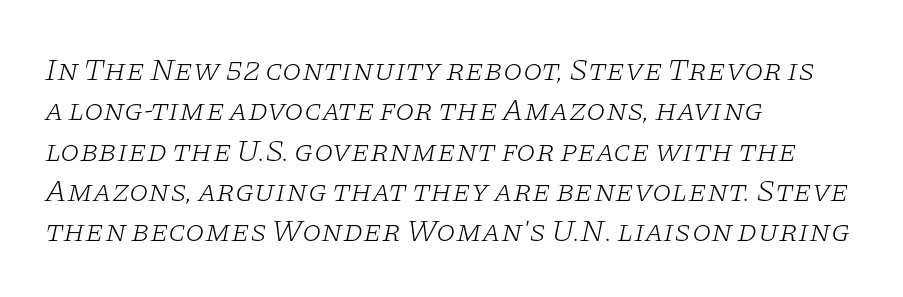
The image shows 31 px light, wide serif type, italic (leaning right); set left-aligned, normal line spacing (1.3x), normal letter spacing, not underlined; low stroke contrast and a large x-height.
